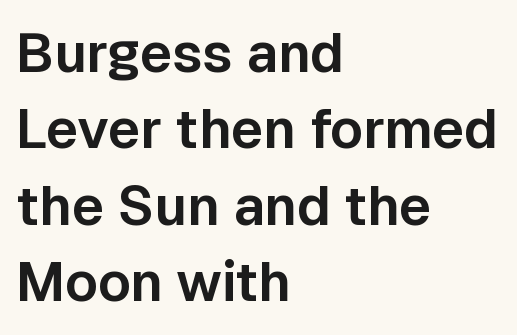
{"serif": "no", "italic": "no", "width": "normal", "stroke_contrast": "low", "x_height": "medium", "monospaced": "no", "underline": "no", "align": "left", "line_spacing": "normal", "line_spacing_ratio": 1.39, "letter_spacing": "normal", "letter_spacing_em": 0.0, "glyph_px": 55}
